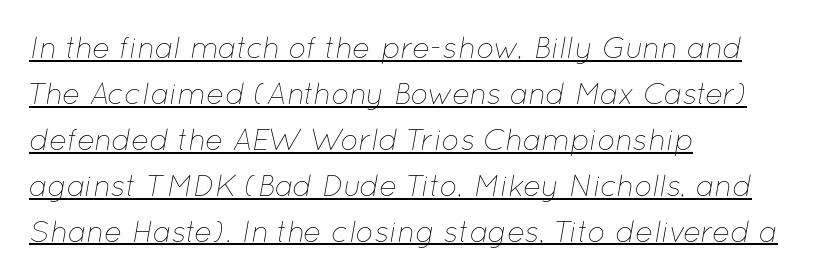
The image shows 30 px thin type, italic (leaning right); set left-aligned, normal line spacing (1.53x), normal letter spacing, underlined; low stroke contrast and a medium x-height.
